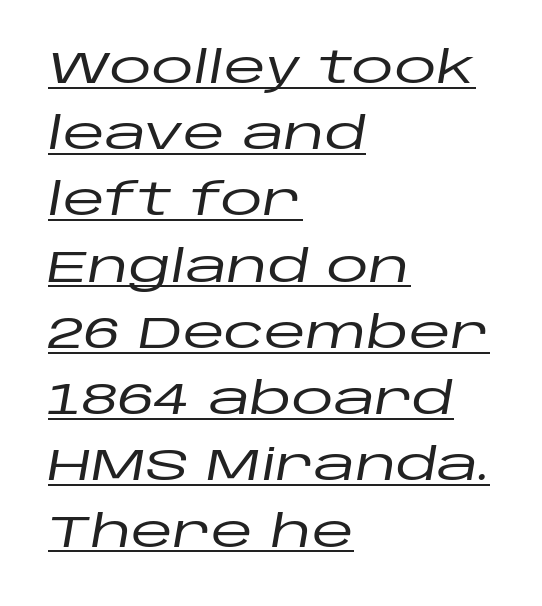
The image shows 43 px wide type, italic (leaning right); set left-aligned, normal line spacing (1.54x), normal letter spacing, underlined; low stroke contrast and a large x-height.
